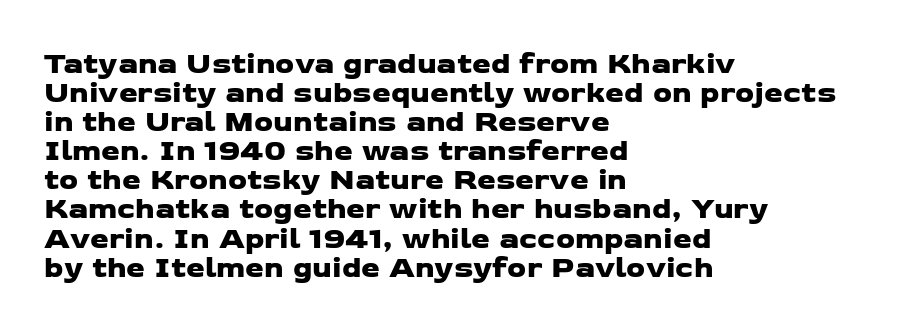
The image shows 30 px wide sans-serif type; set left-aligned, tight line spacing (0.97x), normal letter spacing, not underlined; low stroke contrast and a medium x-height.
